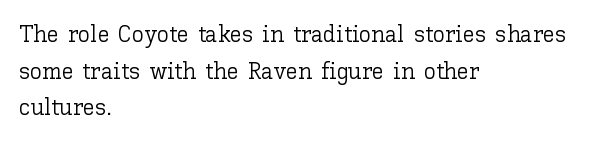
The image shows 24 px text type, upright; set left-aligned, normal line spacing (1.53x), normal letter spacing, not underlined.
